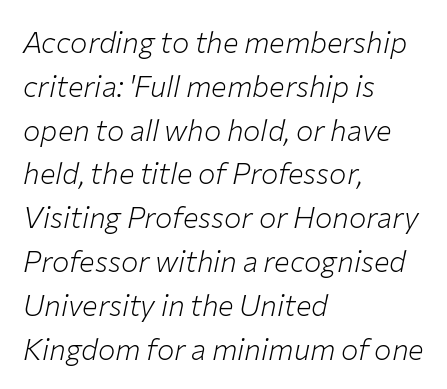
The passage is arranged the way most books set body copy — flush left. This sample uses plain, unmodified letter spacing. The rendering uses natural spacing where letterforms have individual widths. Unbolded letterforms with no extra heft. Characters are canted at an angle relative to the baseline's perpendicular.
